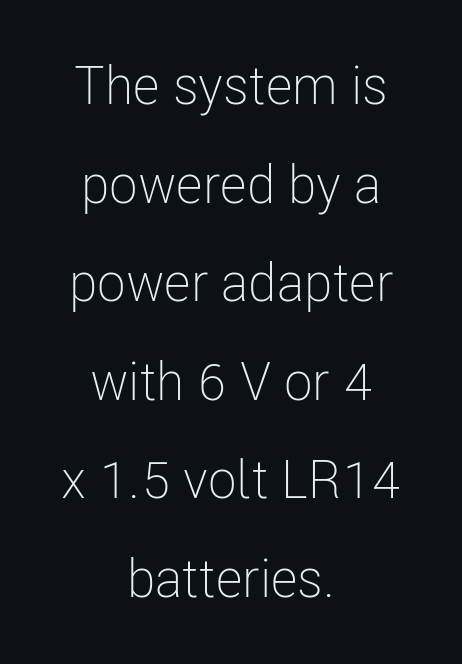
Q: Is the text bold? A: No.
Q: Is the text italic (slanted)? A: No, it is upright.
Q: Is the typeface a serif or a sans-serif typeface? A: Sans-serif.
Q: Is the text underlined? A: No.
Q: How is the paragraph aligned? A: Centered.
Q: Is the spacing between letters normal or unusually wide? A: Normal.
Q: Width (condensed, normal, or wide)? A: Condensed.
Q: Stroke contrast? A: Low.
Q: x-height? A: Medium.
Q: Monospaced? A: No.
